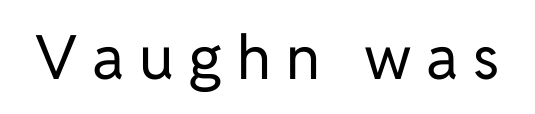
{"serif": "no", "italic": "no", "bold": "no", "weight": "regular", "width": "normal", "stroke_contrast": "low", "x_height": "medium", "monospaced": "no", "underline": "no", "letter_spacing": "wide", "letter_spacing_em": 0.24, "glyph_px": 61}
